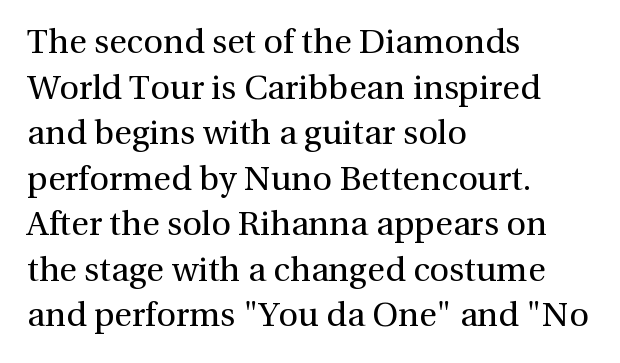
{"serif": "yes", "italic": "no", "bold": "no", "weight": "regular", "width": "normal", "x_height": "medium", "monospaced": "no", "underline": "no", "align": "left", "line_spacing": "normal", "line_spacing_ratio": 1.34, "letter_spacing": "normal", "letter_spacing_em": 0.0, "glyph_px": 34}
